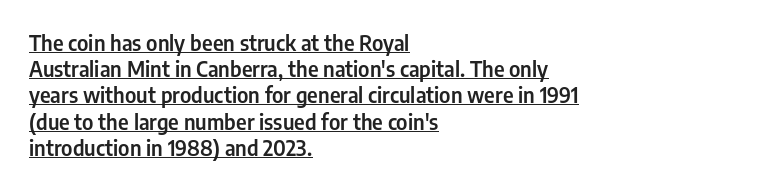
The image shows 21 px text type, upright; set left-aligned, normal line spacing (1.25x), normal letter spacing, underlined.
